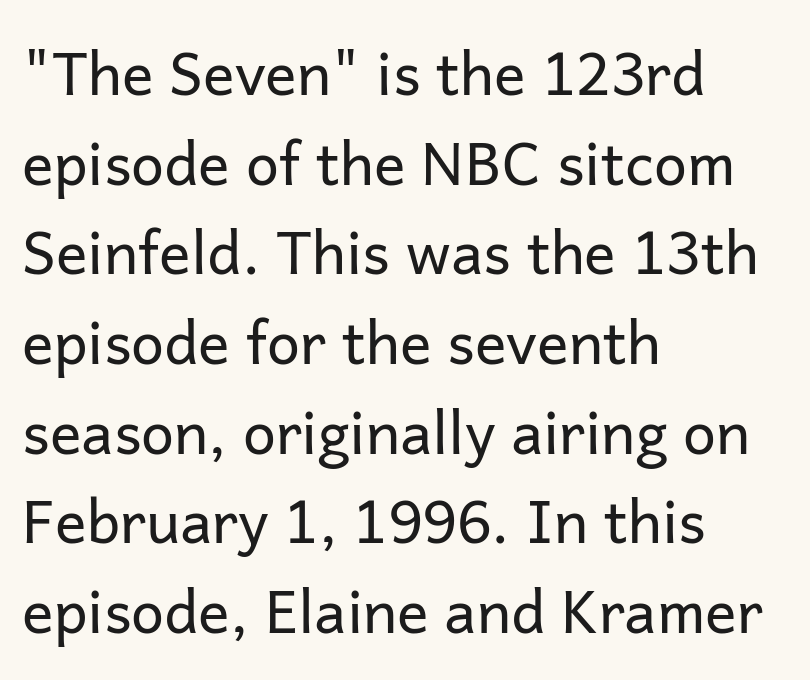
Unlike a traditional serif, this face leaves its strokes unadorned. Reading down the block, your eye returns to a fixed left position each line. Think of a printed novel: that variable character pitch is what you see here. Glance below the letters and you will spot only blank space. The font is comparable to plain body text, perhaps lighter.
